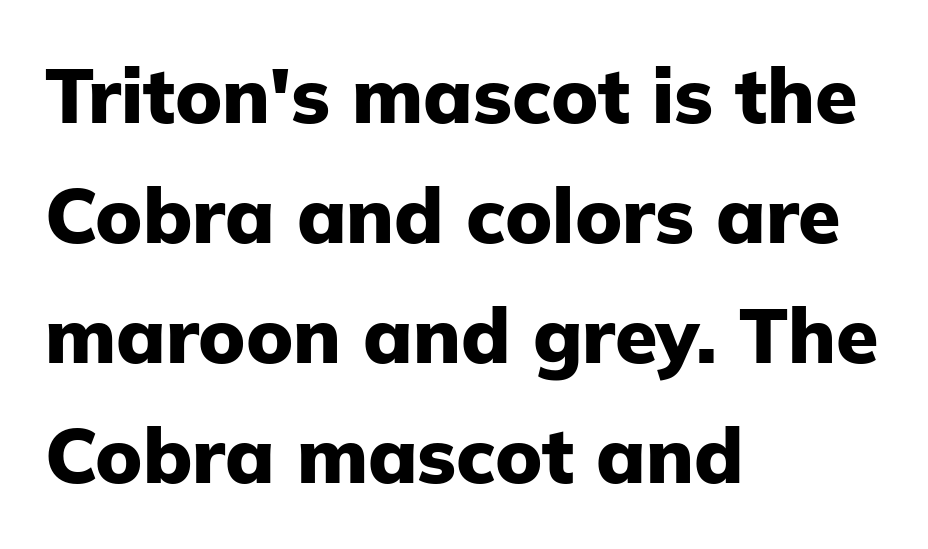
Q: Is the text bold? A: Yes.
Q: Is the text italic (slanted)? A: No, it is upright.
Q: Is the typeface a serif or a sans-serif typeface? A: Sans-serif.
Q: Is the text underlined? A: No.
Q: How is the paragraph aligned? A: Left-aligned.
Q: Is the spacing between letters normal or unusually wide? A: Normal.
Q: Is the spacing between lines tight, normal or loose? A: Normal.
Q: Width (condensed, normal, or wide)? A: Normal.
Q: Stroke contrast? A: Low.
Q: x-height? A: Medium.
Q: Monospaced? A: No.
